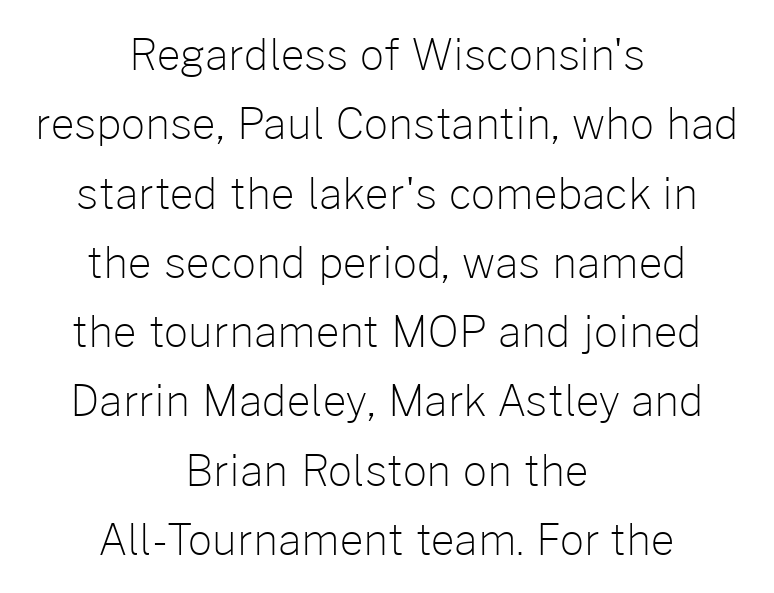
Q: Is the text bold? A: No.
Q: Is the text italic (slanted)? A: No, it is upright.
Q: Is the typeface a serif or a sans-serif typeface? A: Sans-serif.
Q: Is the text underlined? A: No.
Q: How is the paragraph aligned? A: Centered.
Q: Is the spacing between letters normal or unusually wide? A: Normal.
Q: Is the spacing between lines tight, normal or loose? A: Normal.
Q: Width (condensed, normal, or wide)? A: Normal.
Q: Stroke contrast? A: Low.
Q: x-height? A: Medium.
Q: Monospaced? A: No.
